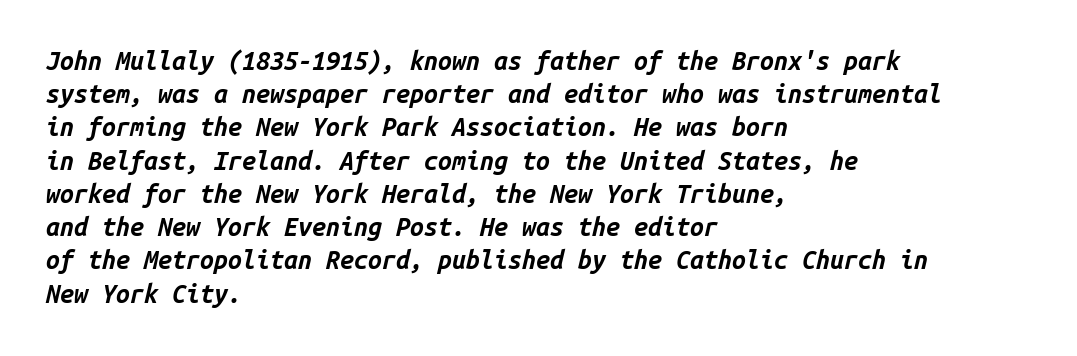
{"italic": "yes", "lean": "right", "slant_degrees": 14, "bold": "yes", "underline": "no", "align": "left", "line_spacing": "normal", "line_spacing_ratio": 1.33, "letter_spacing": "normal", "letter_spacing_em": 0.0, "glyph_px": 25}
